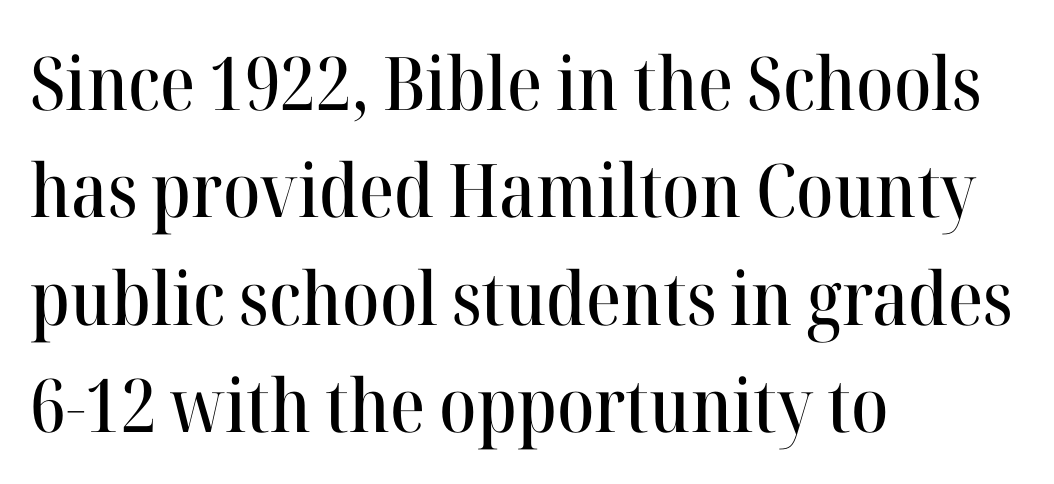
Q: Is the text italic (slanted)? A: No, it is upright.
Q: Is the typeface a serif or a sans-serif typeface? A: Serif.
Q: Is the text underlined? A: No.
Q: How is the paragraph aligned? A: Left-aligned.
Q: Is the spacing between letters normal or unusually wide? A: Normal.
Q: Is the spacing between lines tight, normal or loose? A: Normal.
Q: Width (condensed, normal, or wide)? A: Normal.
Q: Stroke contrast? A: High.
Q: x-height? A: Medium.
Q: Monospaced? A: No.
